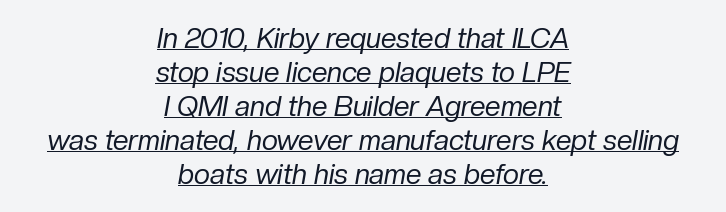
Stems and bowls with no extra thickness — not bold. Looks like regular typesetting: each glyph gets only the width it needs. These lines are centered, leaving both edges ragged. What decoration does the sample have? An underline.
